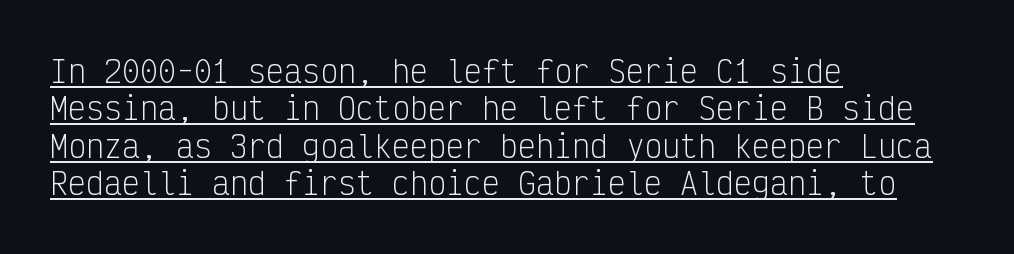
{"serif": "no", "italic": "no", "bold": "no", "weight": "light", "width": "condensed", "stroke_contrast": "low", "x_height": "medium", "monospaced": "yes", "underline": "yes", "align": "left", "line_spacing": "normal", "line_spacing_ratio": 1.25, "letter_spacing": "normal", "letter_spacing_em": 0.0, "glyph_px": 30}
